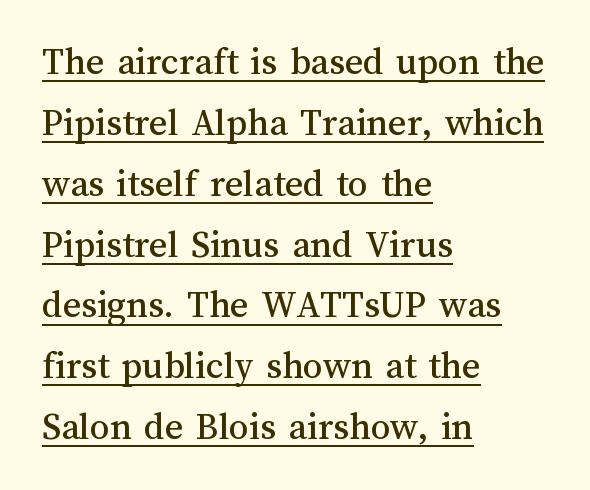
The image shows 39 px text type, upright; set left-aligned, normal line spacing (1.56x), normal letter spacing, underlined; medium stroke contrast and a medium x-height.
